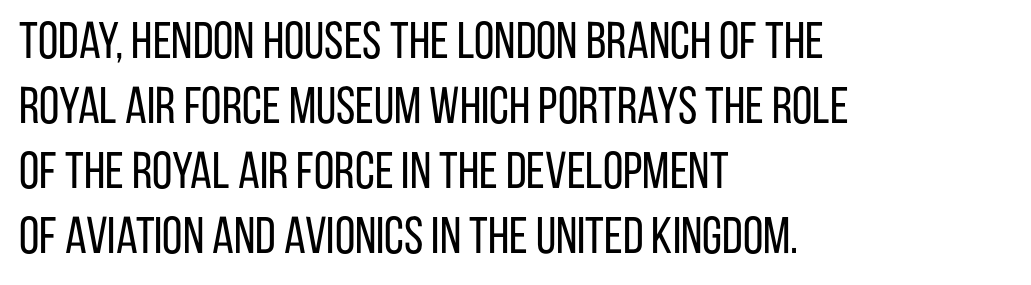
The ragged edge is on the right, which tells us the setting is flush left. Successive baselines arrive at the customary interval. When letters stand straight like this, we call the style roman or upright. How are the letters spaced? Ordinarily, with no added tracking.
